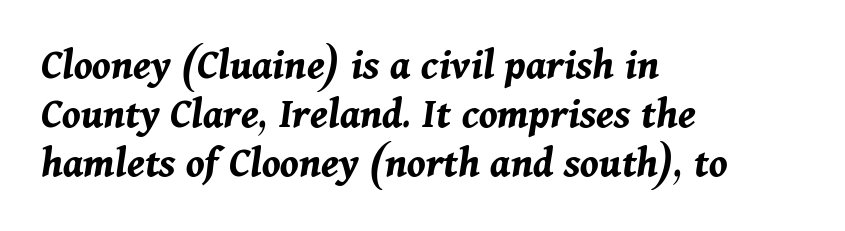
{"italic": "yes", "lean": "right", "slant_degrees": 11, "bold": "yes", "weight": "bold", "width": "normal", "stroke_contrast": "medium", "x_height": "medium", "monospaced": "no", "underline": "no", "align": "left", "line_spacing": "tight", "line_spacing_ratio": 1.11, "letter_spacing": "normal", "letter_spacing_em": 0.0, "glyph_px": 44}
